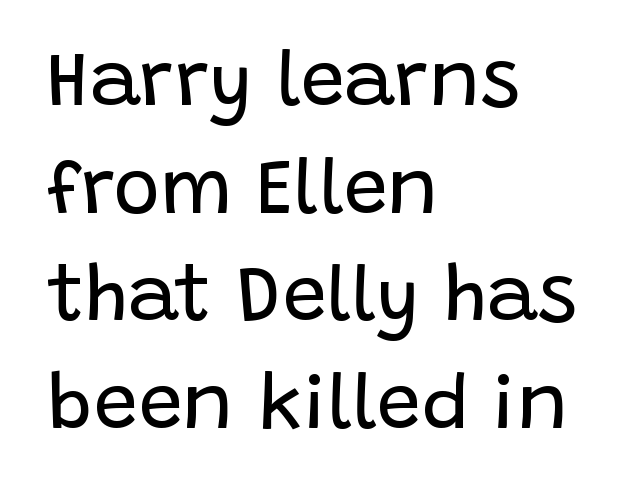
{"serif": "no", "italic": "no", "bold": "no", "weight": "regular", "width": "normal", "stroke_contrast": "low", "x_height": "large", "monospaced": "no", "underline": "no", "align": "left", "line_spacing": "normal", "line_spacing_ratio": 1.38, "letter_spacing": "normal", "letter_spacing_em": 0.0, "glyph_px": 78}
